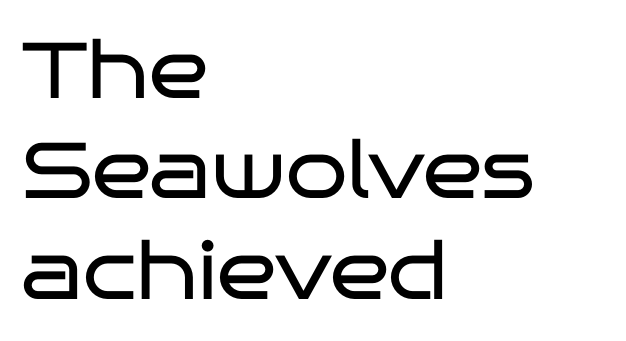
The image shows 79 px regular-weight, wide sans-serif type, upright; set left-aligned, normal line spacing (1.27x), normal letter spacing, not underlined; low stroke contrast and a large x-height.
